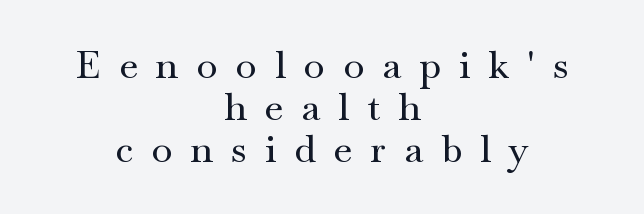
{"serif": "yes", "italic": "no", "width": "wide", "stroke_contrast": "medium", "x_height": "small", "monospaced": "no", "underline": "no", "align": "center", "line_spacing": "tight", "line_spacing_ratio": 1.1, "letter_spacing": "wide", "letter_spacing_em": 0.48, "glyph_px": 38}
